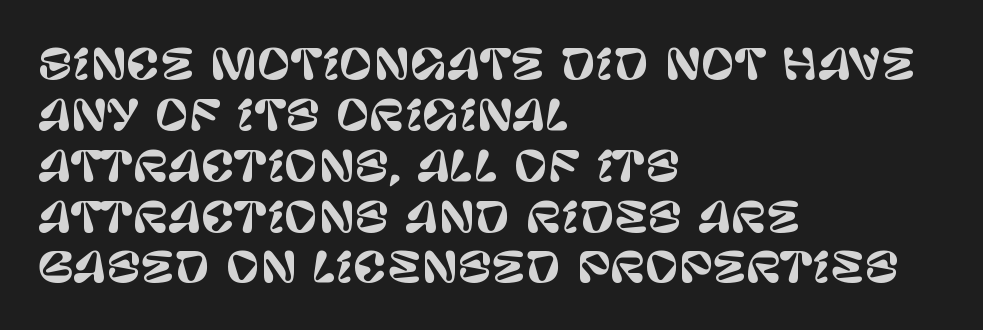
{"serif": "no", "width": "normal", "stroke_contrast": "low", "x_height": "large", "monospaced": "no", "underline": "no", "align": "left", "line_spacing_ratio": 1.24, "letter_spacing": "normal", "letter_spacing_em": 0.0, "glyph_px": 41}
